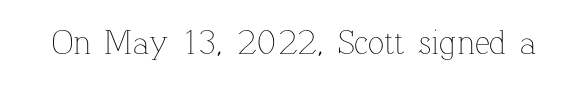
The image shows 34 px thin type, upright; set normal letter spacing, not underlined; low stroke contrast and a medium x-height.
